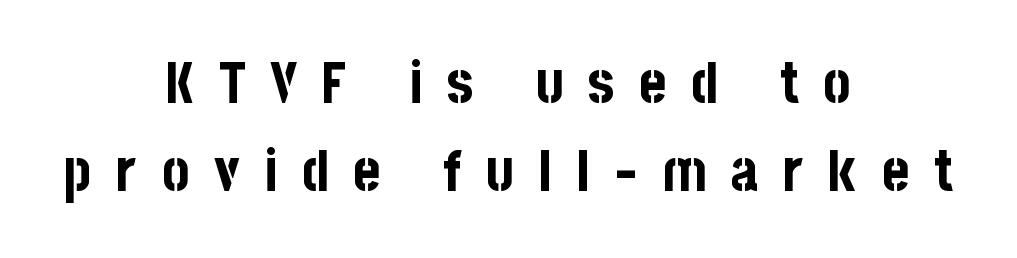
Q: Is the text bold? A: Yes.
Q: Is the text italic (slanted)? A: No, it is upright.
Q: Is the typeface a serif or a sans-serif typeface? A: Sans-serif.
Q: Is the text underlined? A: No.
Q: How is the paragraph aligned? A: Centered.
Q: Is the spacing between letters normal or unusually wide? A: Unusually wide.
Q: Is the spacing between lines tight, normal or loose? A: Normal.
Q: Width (condensed, normal, or wide)? A: Condensed.
Q: Stroke contrast? A: Low.
Q: x-height? A: Large.
Q: Monospaced? A: No.
